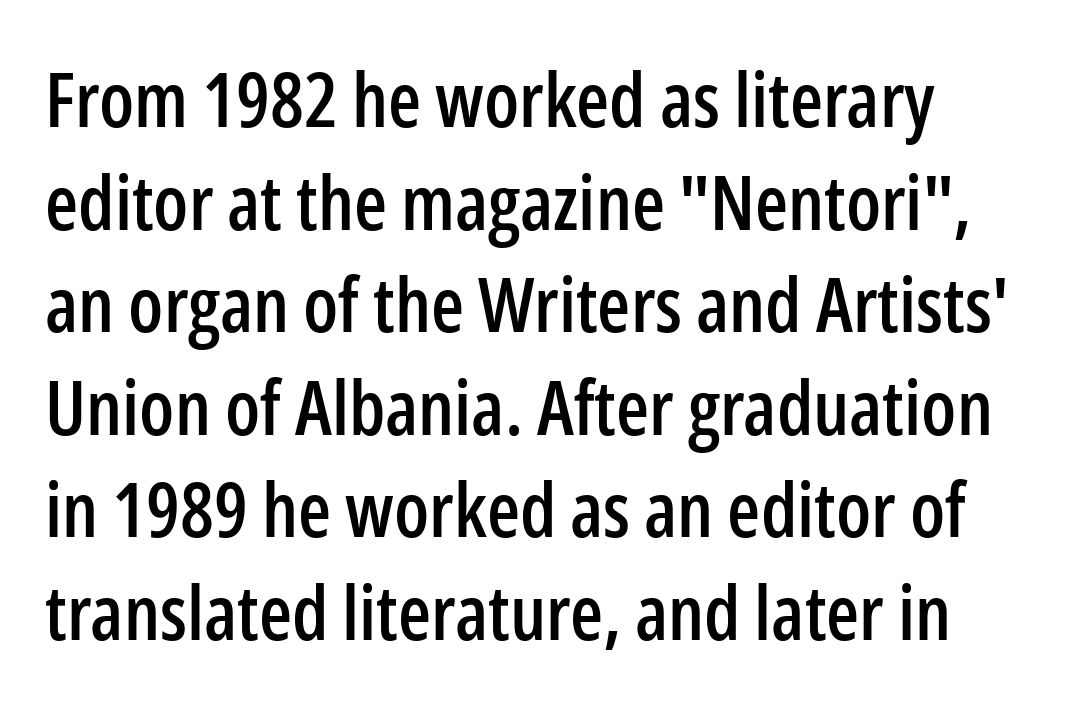
{"serif": "no", "italic": "no", "width": "condensed", "stroke_contrast": "low", "x_height": "medium", "monospaced": "no", "underline": "no", "line_spacing": "normal", "line_spacing_ratio": 1.35, "letter_spacing": "normal", "letter_spacing_em": 0.0, "glyph_px": 76}
